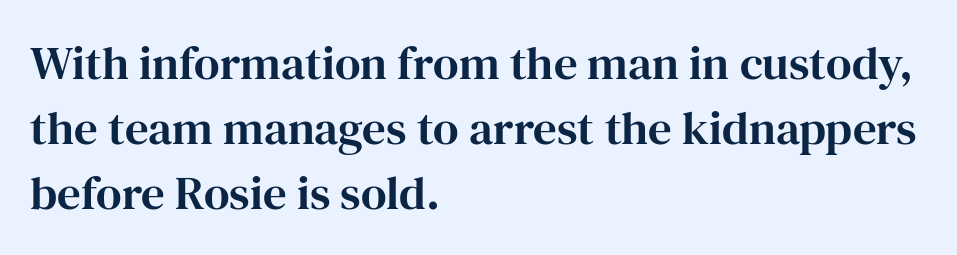
Q: Is the text italic (slanted)? A: No, it is upright.
Q: Is the typeface a serif or a sans-serif typeface? A: Serif.
Q: Is the text underlined? A: No.
Q: How is the paragraph aligned? A: Left-aligned.
Q: Is the spacing between letters normal or unusually wide? A: Normal.
Q: Is the spacing between lines tight, normal or loose? A: Normal.
Q: Width (condensed, normal, or wide)? A: Normal.
Q: Stroke contrast? A: High.
Q: x-height? A: Medium.
Q: Monospaced? A: No.
